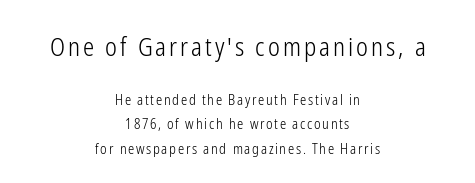
Top chunk: large. Bottom chunk: small. The letters stand straight up with perfectly vertical stems. The whitespace from short lines is split evenly between both sides. The space beneath each line is pristine and unruled. The letters look calm and open, with moderate or lighter stems.
